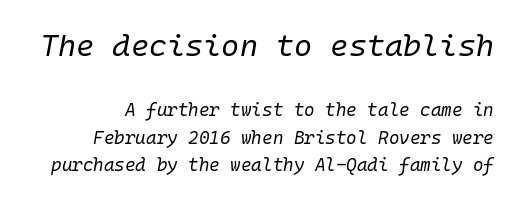
Q: Is the text bold? A: No.
Q: Is the text italic (slanted)? A: Yes, it leans right by about 10 degrees.
Q: Is the text underlined? A: No.
Q: Is the spacing between letters normal or unusually wide? A: Normal.
Q: Is the spacing between lines tight, normal or loose? A: Normal.
Q: Which block of text is set in a larger size, the first (top) or the second (bottom)? A: The first (top) one.
Q: Width (condensed, normal, or wide)? A: Normal.
Q: Stroke contrast? A: Low.
Q: x-height? A: Medium.
Q: Monospaced? A: Yes.
